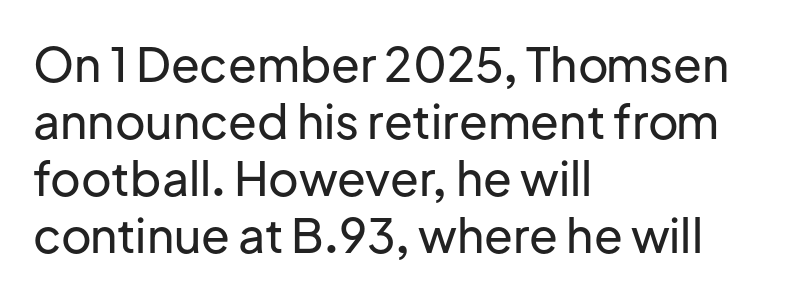
The image shows 47 px sans-serif type, upright; set left-aligned, line spacing 1.21x, normal letter spacing, not underlined; low stroke contrast and a medium x-height.
